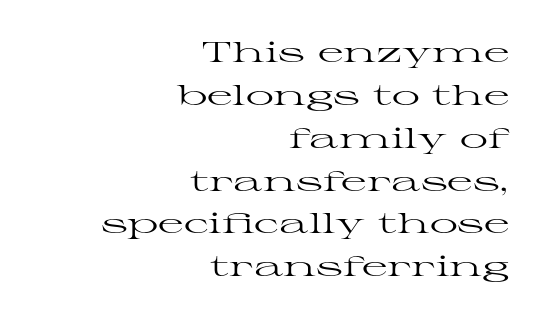
Q: Is the text bold? A: No.
Q: Is the text italic (slanted)? A: No, it is upright.
Q: Is the typeface a serif or a sans-serif typeface? A: Serif.
Q: Is the text underlined? A: No.
Q: How is the paragraph aligned? A: Right-aligned.
Q: Is the spacing between letters normal or unusually wide? A: Normal.
Q: Is the spacing between lines tight, normal or loose? A: Normal.
Q: Width (condensed, normal, or wide)? A: Wide.
Q: Stroke contrast? A: High.
Q: x-height? A: Medium.
Q: Monospaced? A: No.
